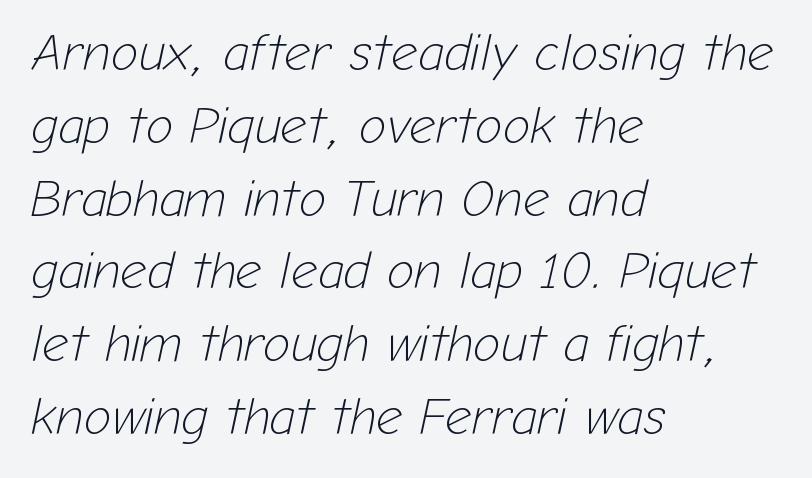
{"italic": "yes", "lean": "right", "slant_degrees": 12, "bold": "no", "weight": "light", "width": "normal", "stroke_contrast": "low", "x_height": "medium", "monospaced": "no", "underline": "no", "align": "left", "line_spacing": "normal", "line_spacing_ratio": 1.4, "letter_spacing": "normal", "letter_spacing_em": 0.0, "glyph_px": 52}
